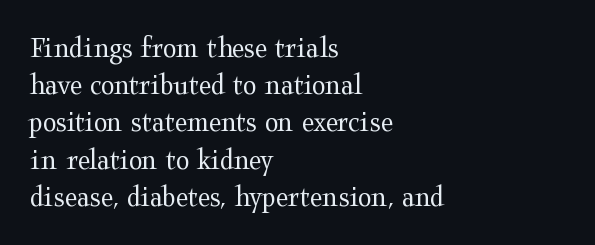
Every row of glyphs begins at an identical x-position on the left. The passage shown has conventional tracking throughout. Type style note: has serifs. These lines were composed using upright roman letters. The passage shown is not bold in any degree.
